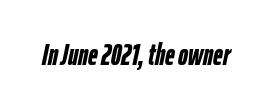
{"italic": "yes", "lean": "right", "slant_degrees": 12, "bold": "yes", "weight": "semibold", "width": "condensed", "stroke_contrast": "low", "x_height": "medium", "monospaced": "no", "underline": "no", "letter_spacing": "normal", "letter_spacing_em": 0.0, "glyph_px": 30}
